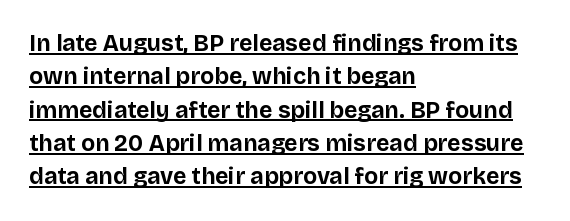
The image shows 23 px bold type, upright; set left-aligned, normal line spacing (1.45x), normal letter spacing, underlined.
